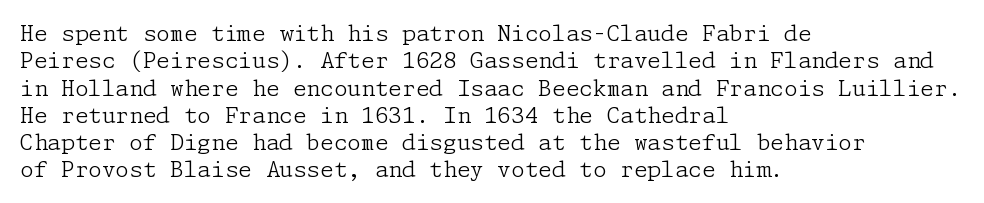
Rendered with straight, roman letterforms. Weight: not bold — regular or lighter. Words appear dense and cohesive because spacing is normal. Horizontal alignment here is leftward, the default for most running prose. A clean baseline with only descenders dipping below it.
